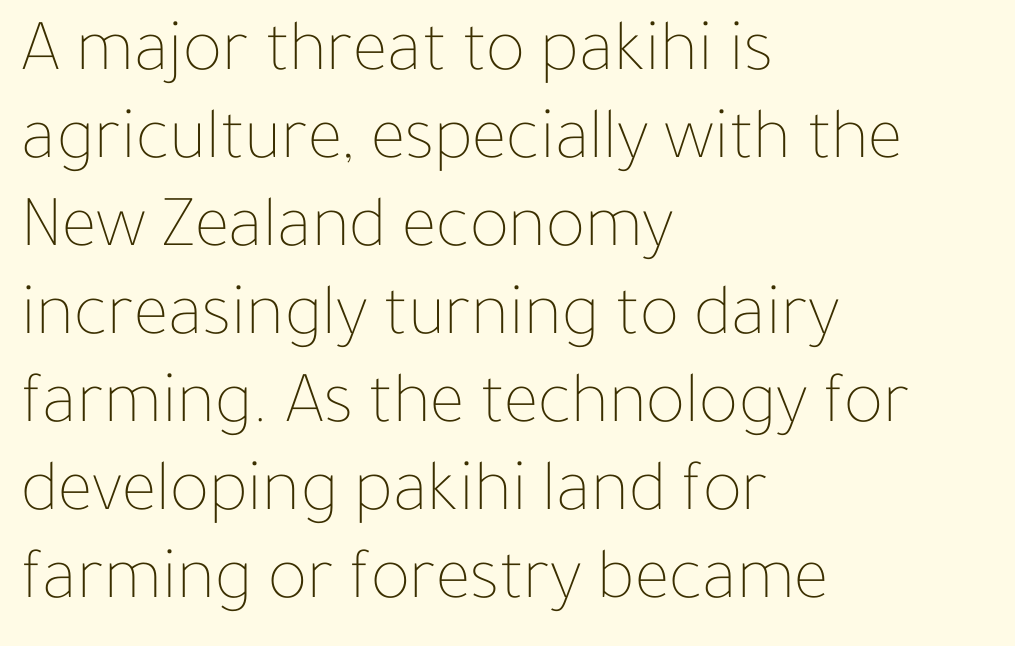
Q: Is the text bold? A: No.
Q: Is the text italic (slanted)? A: No, it is upright.
Q: Is the text underlined? A: No.
Q: How is the paragraph aligned? A: Left-aligned.
Q: Is the spacing between letters normal or unusually wide? A: Normal.
Q: Width (condensed, normal, or wide)? A: Normal.
Q: Stroke contrast? A: Low.
Q: x-height? A: Medium.
Q: Monospaced? A: No.
